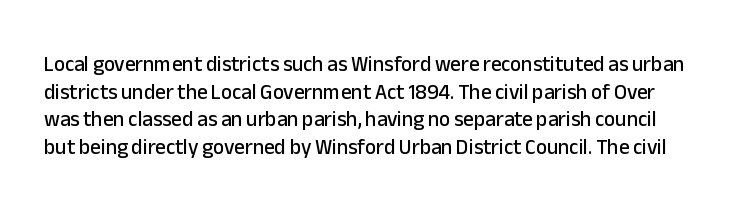
Q: Is the text italic (slanted)? A: No, it is upright.
Q: Is the text underlined? A: No.
Q: Is the spacing between letters normal or unusually wide? A: Normal.
Q: Is the spacing between lines tight, normal or loose? A: Normal.
